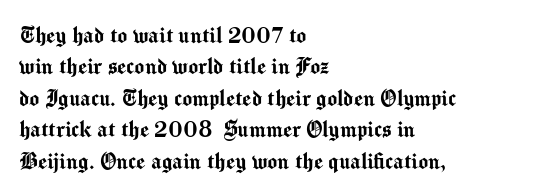
The image shows 26 px text type, upright; set left-aligned, line spacing 1.21x, normal letter spacing, not underlined.
